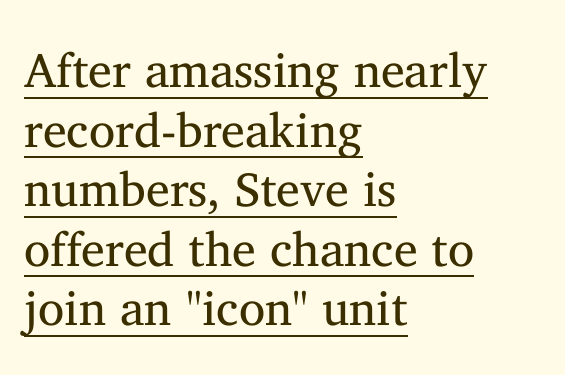
{"serif": "yes", "italic": "no", "bold": "no", "weight": "regular", "width": "normal", "stroke_contrast": "medium", "x_height": "medium", "monospaced": "no", "underline": "yes", "align": "left", "line_spacing_ratio": 1.24, "letter_spacing": "normal", "letter_spacing_em": 0.0, "glyph_px": 48}
